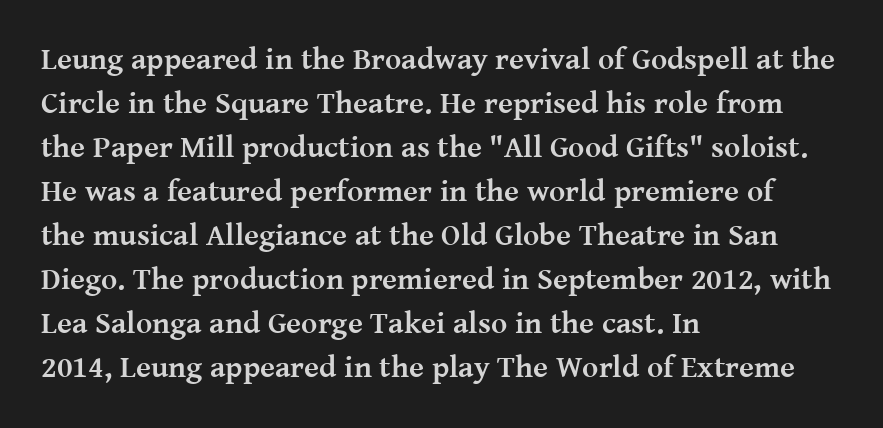
The passage shown has conventional tracking throughout. Typographic density is high because the face is bold. Each letter keeps its own natural width here, so spacing adapts to shape. Decoration check: the copy has no underline. Serif or sans? Serif — the stroke terminals have little feet. The rag falls on the right side of this text block.
